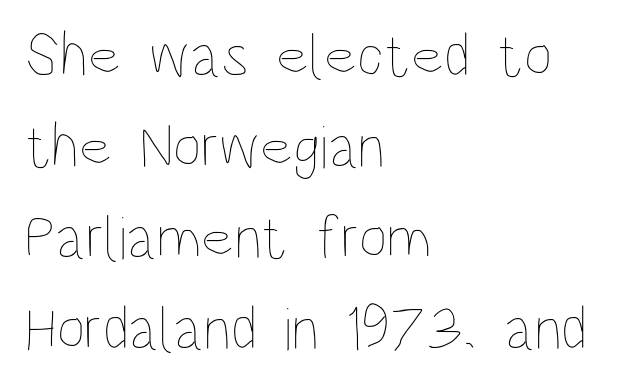
{"italic": "no", "bold": "no", "weight": "thin", "width": "condensed", "stroke_contrast": "low", "x_height": "large", "monospaced": "no", "underline": "no", "align": "left", "line_spacing": "normal", "line_spacing_ratio": 1.47, "letter_spacing": "normal", "letter_spacing_em": 0.0, "glyph_px": 62}
